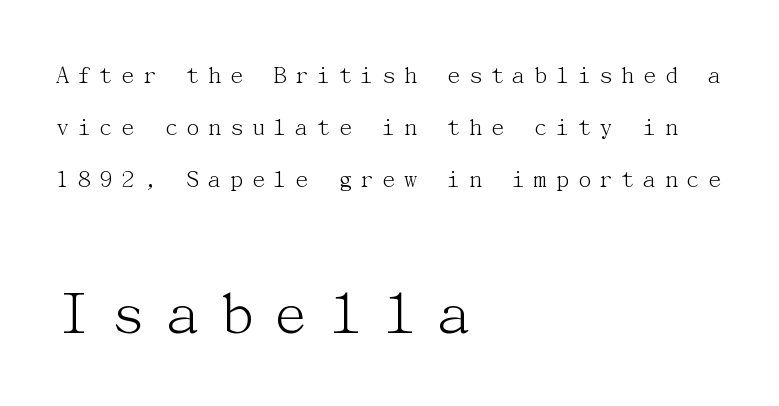
Short note: letters widely spaced. In terms of letterform style, serifs are clearly present. The rag falls on the right side of this text block. A light-to-regular cut is what we see here. Quick note: not italic, upright. The strip under each line holds only bare page.
